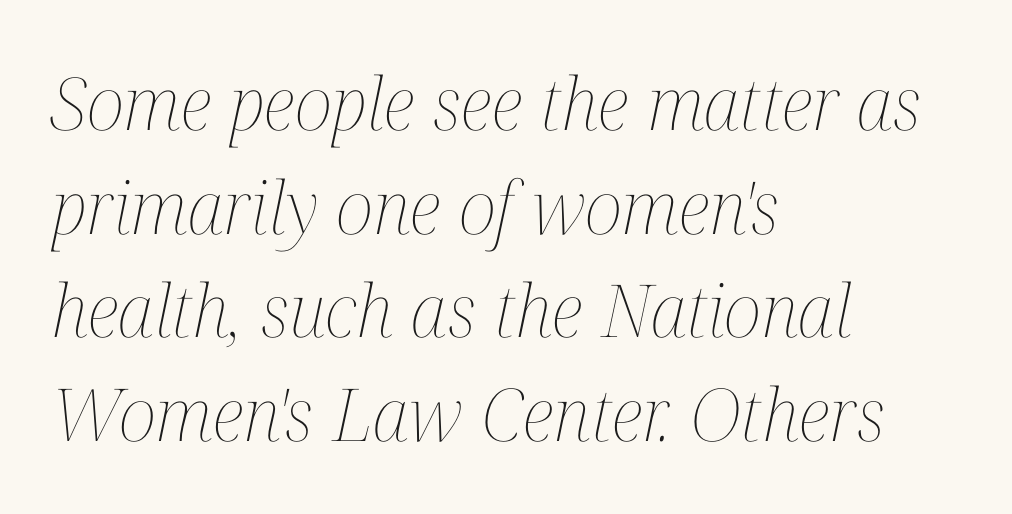
Proportional: the letters do not fall into vertical columns. One-word summary of the alignment: left. Has an underline been added? It has not. The lettering tilts uniformly, giving the passage an italic look. The face used here is rendered with its standard letterfit. Each stroke keeps to a modest, everyday thickness or less.
